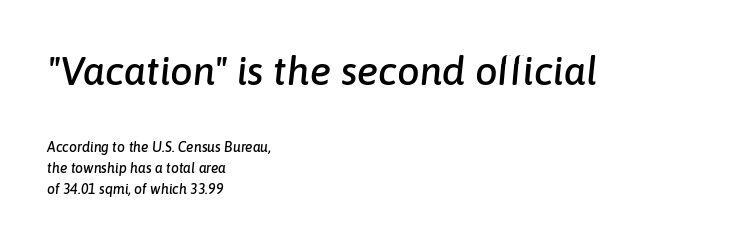
The image shows 40 px text type, italic (leaning right); set left-aligned, normal line spacing (1.48x), normal letter spacing, not underlined; the first (top) block is 2.86x larger; low stroke contrast and a medium x-height.
